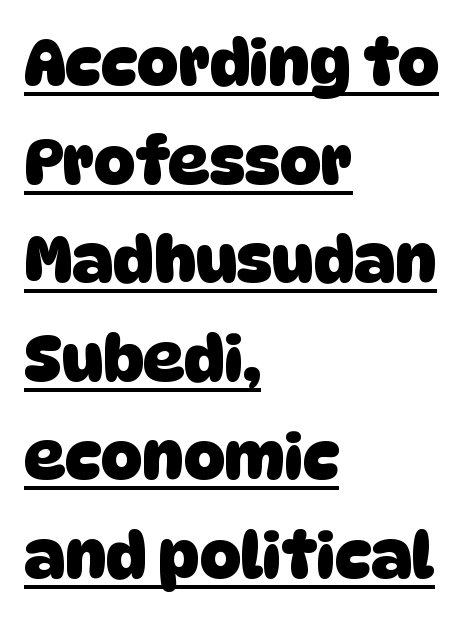
Q: Is the text bold? A: Yes.
Q: Is the typeface a serif or a sans-serif typeface? A: Sans-serif.
Q: Is the text underlined? A: Yes.
Q: How is the paragraph aligned? A: Left-aligned.
Q: Is the spacing between letters normal or unusually wide? A: Normal.
Q: Is the spacing between lines tight, normal or loose? A: Normal.
Q: Width (condensed, normal, or wide)? A: Normal.
Q: Stroke contrast? A: Low.
Q: x-height? A: Large.
Q: Monospaced? A: No.
